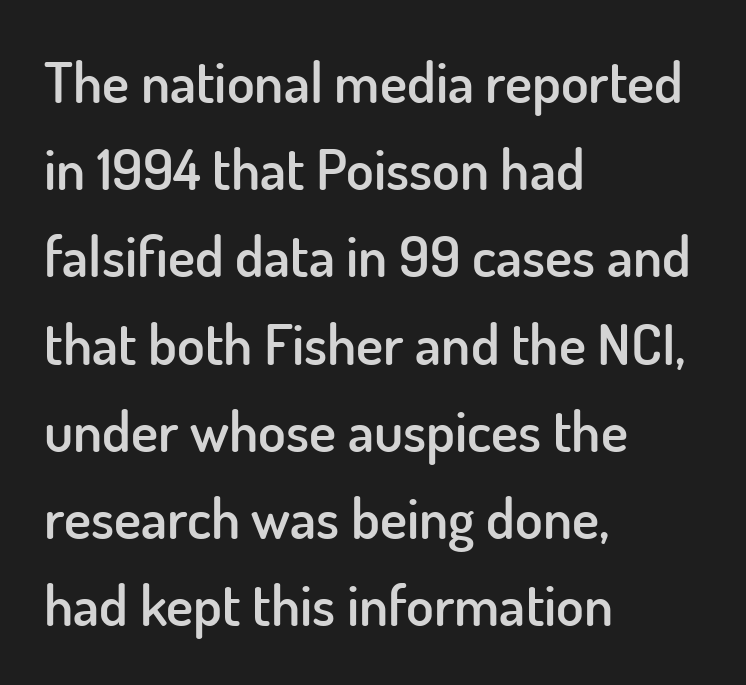
A normal amount of white space separates one row of letters from the next. Caption: standard tracking, unaltered. Varying glyph widths throughout — classic text-font behaviour. Designer's note — italics off, roman on. You can tell from the bare stems that sans-serif type was used.
